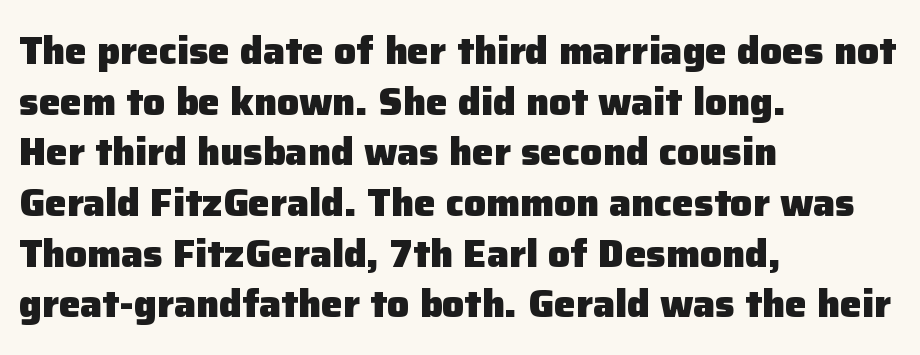
Baseline-to-baseline distance is the conventional proportion of letter height. This rendering uses left alignment, leaving the right contour irregular. Bare-footed words on every line. Do the characters align in a grid? No, the font is proportional. Classification — sans serif.
